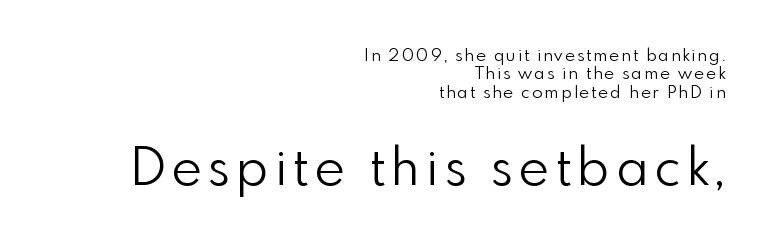
{"serif": "no", "italic": "no", "bold": "no", "weight": "light", "width": "normal", "stroke_contrast": "low", "x_height": "small", "monospaced": "no", "underline": "no", "align": "right", "line_spacing": "tight", "line_spacing_ratio": 1.08, "larger_block": "second", "size_ratio": 3.06, "glyph_px": 52}
